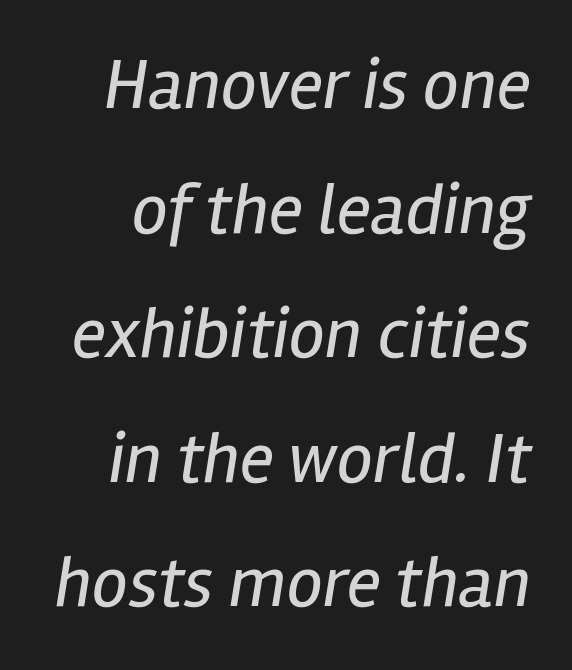
The image shows 72 px regular-weight, condensed type, italic (leaning right); set line spacing 1.73x, normal letter spacing, not underlined; low stroke contrast and a medium x-height.
